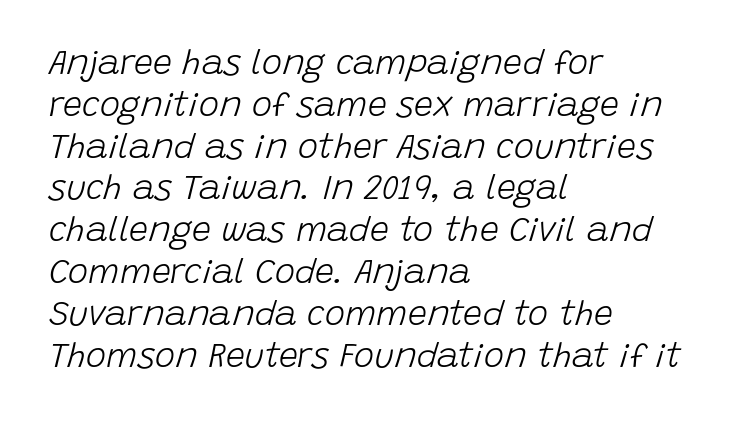
Is the stroke heavy? The answer is a plain regular-or-lighter. The gaps between neighbouring characters are ordinary and unremarkable. Observe the lean: these are italic letterforms. A clean baseline with only descenders dipping below it.
